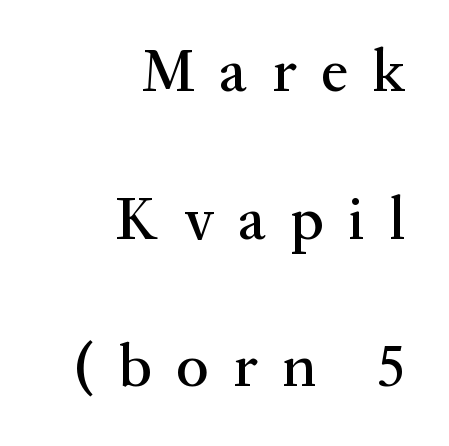
{"serif": "yes", "italic": "no", "width": "normal", "stroke_contrast": "medium", "x_height": "medium", "monospaced": "no", "underline": "no", "align": "right", "line_spacing": "loose", "line_spacing_ratio": 2.42, "letter_spacing": "wide", "letter_spacing_em": 0.4, "glyph_px": 61}
